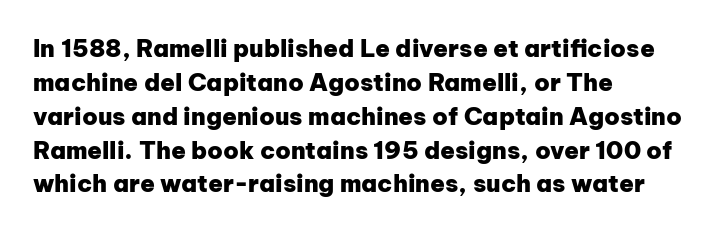
{"italic": "no", "bold": "yes", "underline": "no", "align": "left", "line_spacing": "normal", "line_spacing_ratio": 1.41, "letter_spacing": "normal", "letter_spacing_em": 0.0, "glyph_px": 24}
